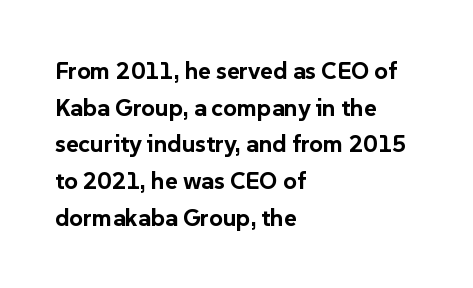
The image shows 24 px bold type, upright; set left-aligned, normal line spacing (1.53x), normal letter spacing, not underlined.
